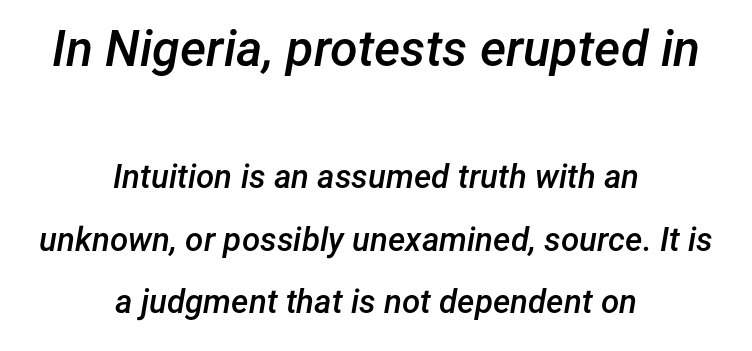
Italic? Definitely — the glyphs are oblique. Underline: absent. A typesetter would call this proportional, since set widths differ per character. This sample is center-justified, so both line endings float freely.
